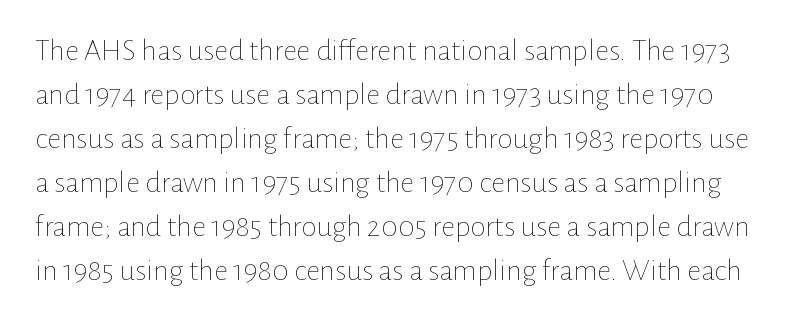
The image shows 31 px thin type, upright; set normal line spacing (1.42x), normal letter spacing, not underlined; low stroke contrast and a medium x-height.
